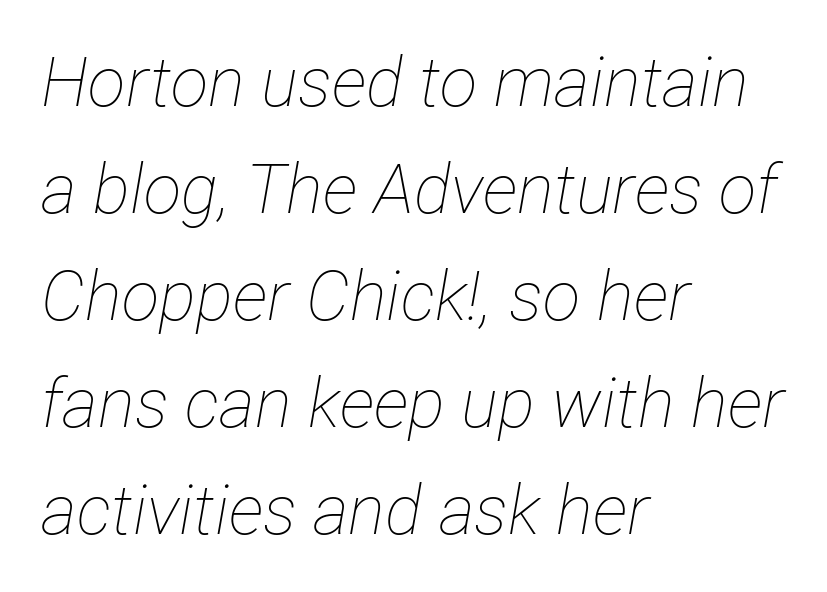
The image shows 69 px thin, condensed type, italic (leaning right); set left-aligned, normal line spacing (1.55x), normal letter spacing, not underlined; low stroke contrast and a medium x-height.
